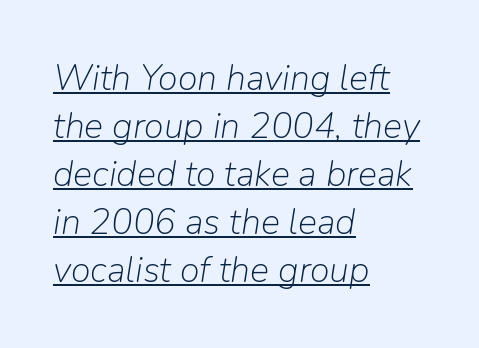
{"italic": "yes", "lean": "right", "slant_degrees": 9, "bold": "no", "weight": "light", "width": "normal", "stroke_contrast": "low", "x_height": "medium", "monospaced": "no", "underline": "yes", "align": "left", "line_spacing": "normal", "line_spacing_ratio": 1.33, "letter_spacing": "normal", "letter_spacing_em": 0.0, "glyph_px": 36}
